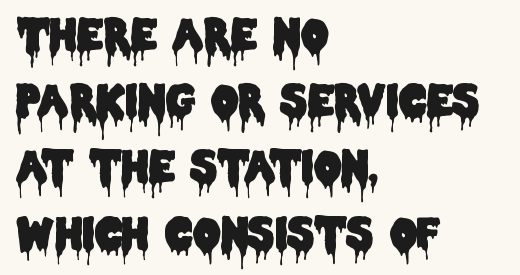
Q: Is the text italic (slanted)? A: No, it is upright.
Q: Is the typeface a serif or a sans-serif typeface? A: Sans-serif.
Q: Is the text underlined? A: No.
Q: How is the paragraph aligned? A: Left-aligned.
Q: Is the spacing between letters normal or unusually wide? A: Normal.
Q: Is the spacing between lines tight, normal or loose? A: Normal.
Q: Width (condensed, normal, or wide)? A: Condensed.
Q: Stroke contrast? A: Low.
Q: x-height? A: Large.
Q: Monospaced? A: No.
